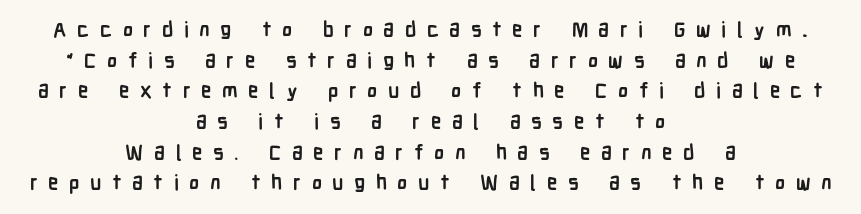
The sample has been set heavy, in full bold. These lines sit exactly where default settings would place them. The setting favours the middle, as headings and verse often do. Quick note: underline off.
